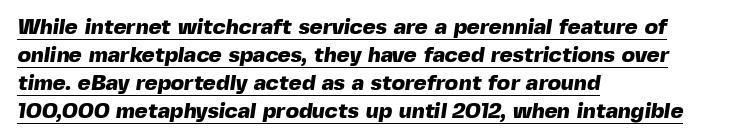
{"bold": "yes", "underline": "yes", "align": "left", "line_spacing": "normal", "line_spacing_ratio": 1.27, "letter_spacing": "normal", "letter_spacing_em": 0.0, "glyph_px": 22}
